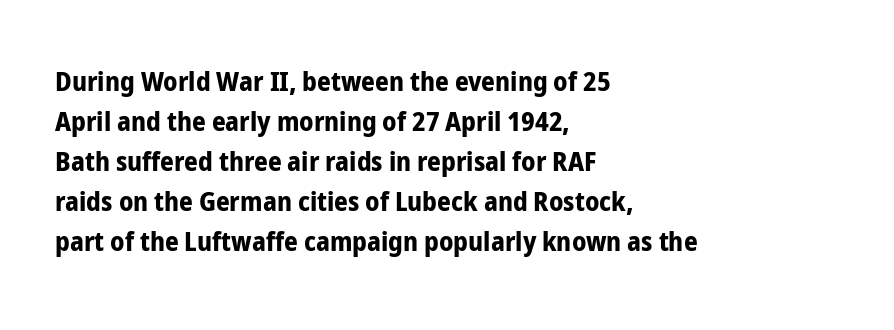
{"italic": "no", "bold": "yes", "underline": "no", "align": "left", "line_spacing": "normal", "line_spacing_ratio": 1.48, "letter_spacing": "normal", "letter_spacing_em": 0.0, "glyph_px": 27}
